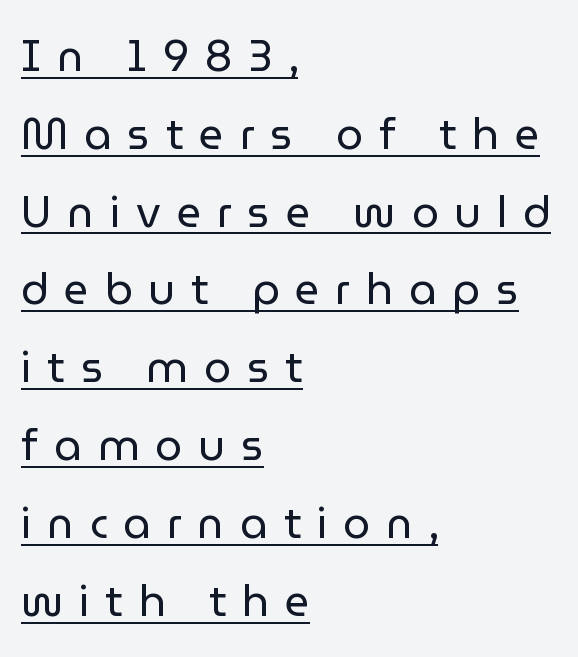
Q: Is the text bold? A: No.
Q: Is the text italic (slanted)? A: No, it is upright.
Q: Is the typeface a serif or a sans-serif typeface? A: Sans-serif.
Q: Is the text underlined? A: Yes.
Q: How is the paragraph aligned? A: Left-aligned.
Q: Is the spacing between letters normal or unusually wide? A: Unusually wide.
Q: Width (condensed, normal, or wide)? A: Normal.
Q: Stroke contrast? A: Low.
Q: x-height? A: Medium.
Q: Monospaced? A: No.
